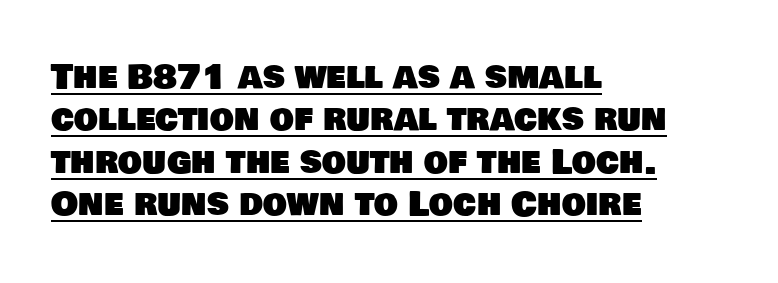
The image shows 34 px sans-serif type; set left-aligned, normal line spacing (1.25x), normal letter spacing, underlined; low stroke contrast and a large x-height.
